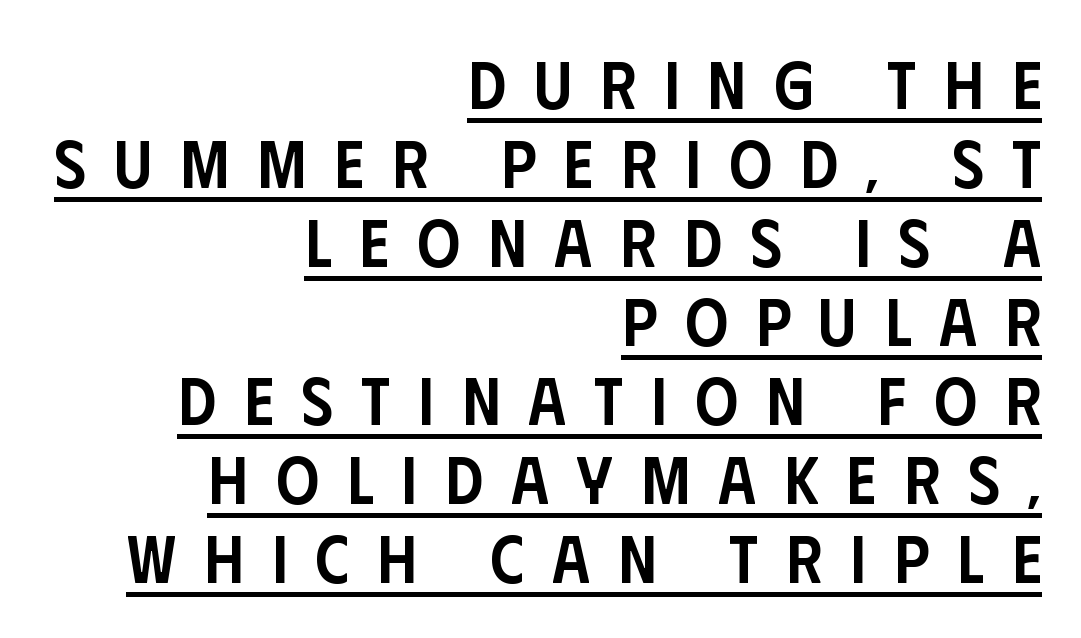
{"serif": "no", "italic": "no", "bold": "semi", "weight": "semibold", "width": "condensed", "stroke_contrast": "low", "x_height": "large", "monospaced": "no", "underline": "yes", "align": "right", "line_spacing_ratio": 1.18, "letter_spacing": "wide", "letter_spacing_em": 0.42, "glyph_px": 67}
